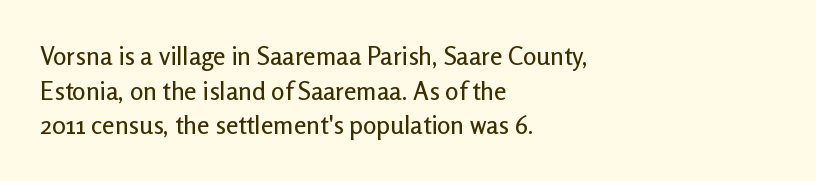
The image shows 25 px text type, upright; set left-aligned, normal line spacing (1.39x), normal letter spacing, not underlined.
